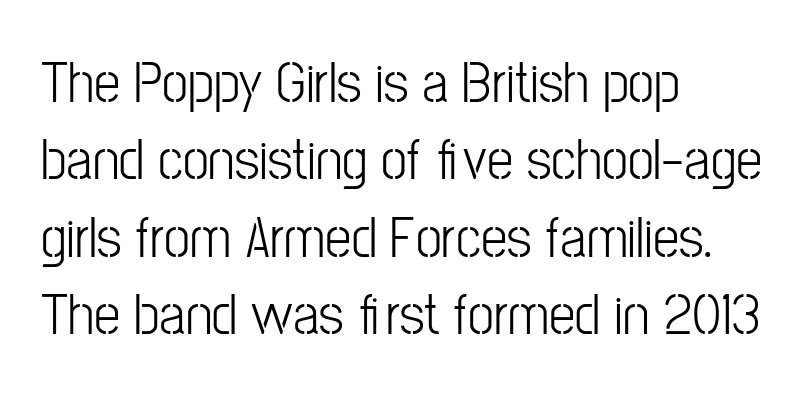
The image shows 59 px light, condensed sans-serif type, upright; set left-aligned, normal line spacing (1.31x), normal letter spacing, not underlined; low stroke contrast and a medium x-height.
